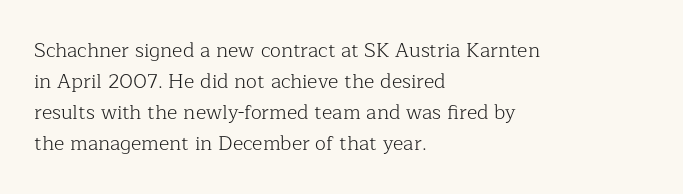
{"italic": "no", "bold": "no", "underline": "no", "align": "left", "line_spacing": "normal", "line_spacing_ratio": 1.55, "letter_spacing": "normal", "letter_spacing_em": 0.0, "glyph_px": 20}
